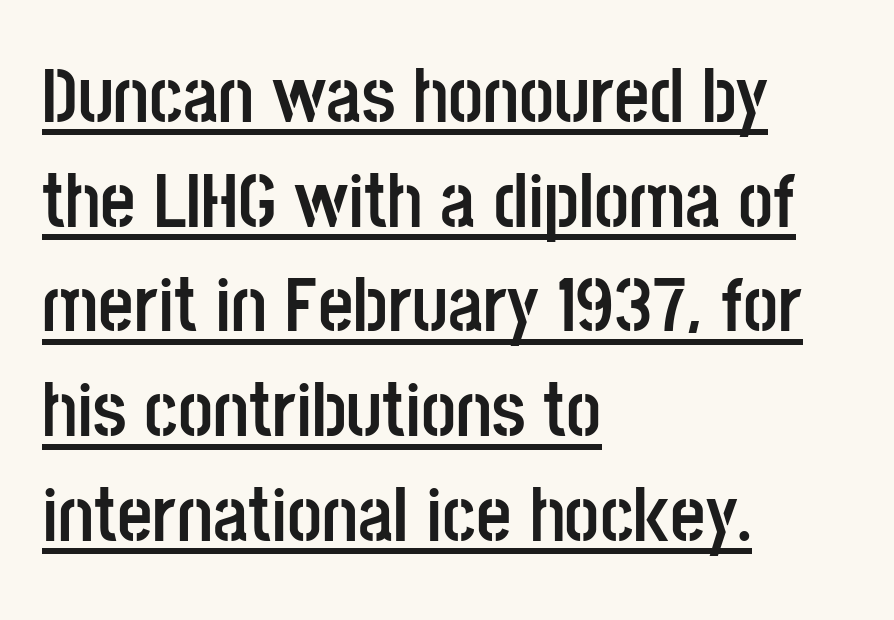
{"serif": "no", "italic": "no", "bold": "yes", "weight": "semibold", "width": "condensed", "stroke_contrast": "low", "x_height": "large", "monospaced": "no", "underline": "yes", "align": "left", "line_spacing": "normal", "line_spacing_ratio": 1.36, "letter_spacing": "normal", "letter_spacing_em": 0.0, "glyph_px": 77}
